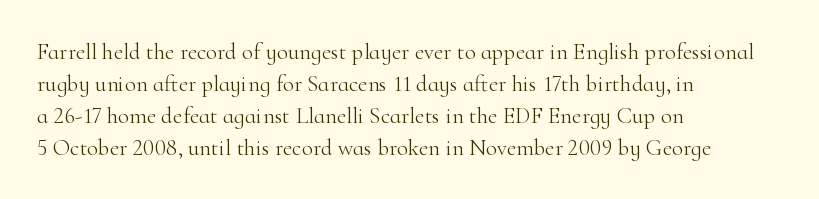
Caption: standard tracking, unaltered. Does the leading feel generous? No, just average. The lines are quadded left. Check the space under the baseline: it is left empty.
